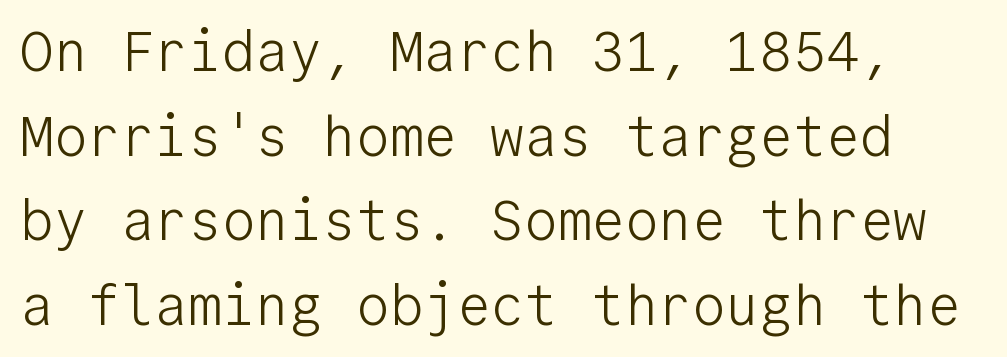
The image shows 56 px light sans-serif type, upright, monospaced; set normal line spacing (1.51x), normal letter spacing, not underlined; low stroke contrast and a medium x-height.
